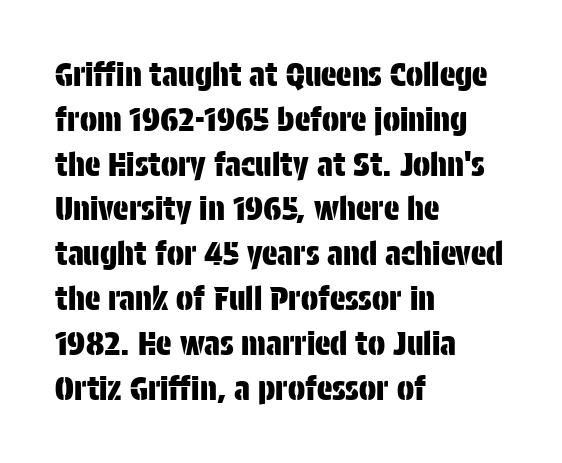
The image shows 32 px condensed sans-serif type, upright; set left-aligned, normal line spacing (1.4x), normal letter spacing, not underlined; low stroke contrast and a large x-height.
